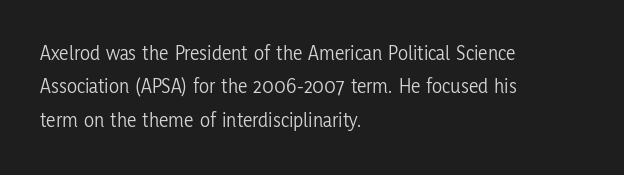
The image shows 21 px text type, upright; set left-aligned, normal line spacing (1.59x), normal letter spacing, not underlined.
